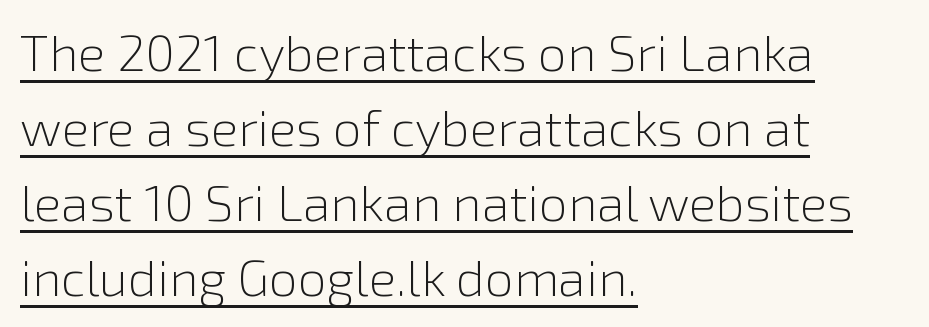
{"serif": "no", "italic": "no", "bold": "no", "weight": "light", "width": "normal", "x_height": "medium", "monospaced": "no", "underline": "yes", "align": "left", "line_spacing": "normal", "line_spacing_ratio": 1.47, "letter_spacing": "normal", "letter_spacing_em": 0.0, "glyph_px": 51}
